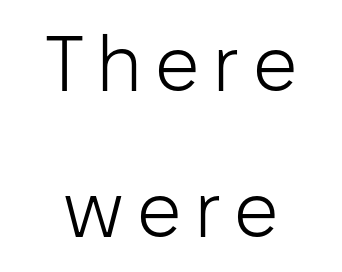
The image shows 78 px light sans-serif type, upright; set centered, line spacing 1.87x, not underlined; low stroke contrast and a medium x-height.
